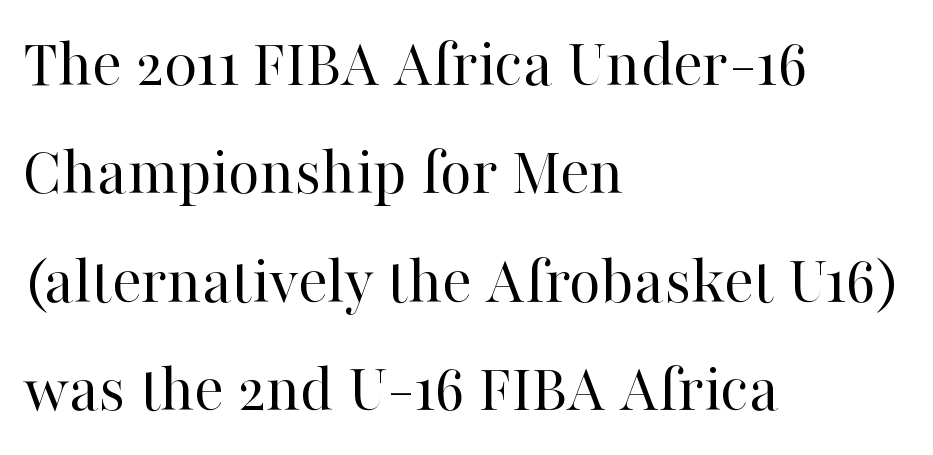
The image shows 69 px regular-weight serif type, upright; set left-aligned, normal line spacing (1.57x), normal letter spacing, not underlined; high stroke contrast and a medium x-height.
